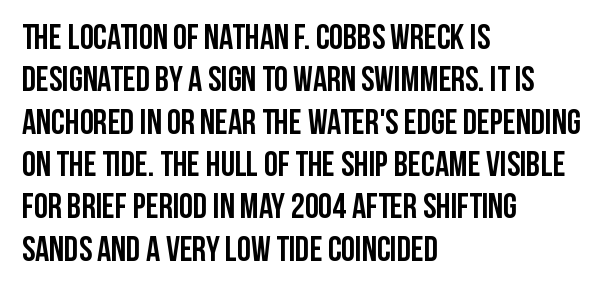
{"serif": "no", "italic": "no", "bold": "yes", "weight": "semibold", "width": "condensed", "stroke_contrast": "low", "x_height": "large", "monospaced": "no", "underline": "no", "align": "left", "line_spacing_ratio": 1.21, "letter_spacing": "normal", "letter_spacing_em": 0.0, "glyph_px": 35}
